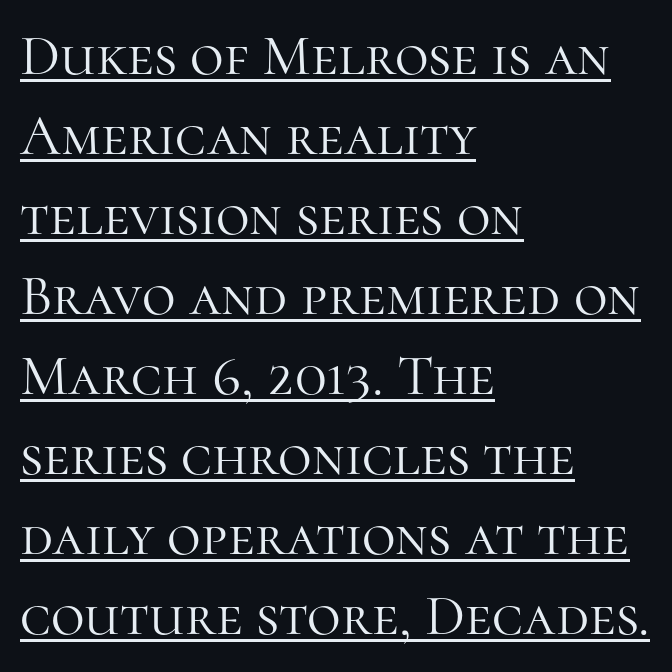
The font sits on the lighter half of the weight spectrum, regular included. The face used here appears with an underline applied. The specimen reads as upright at a glance. Nothing unusual about the tracking: characters are spaced as the font intends. Stroke terminals: seriffed.
